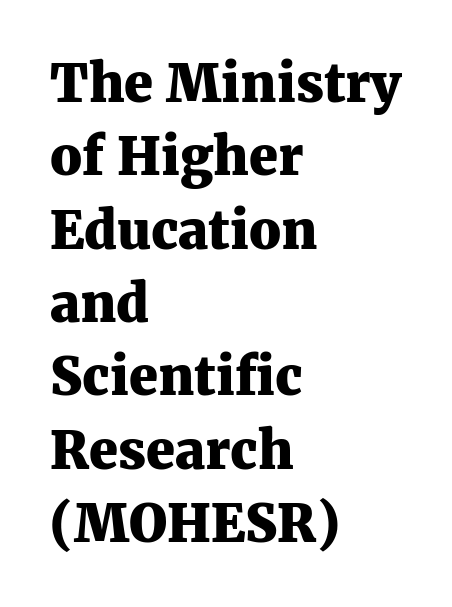
Q: Is the text bold? A: Yes.
Q: Is the text italic (slanted)? A: No, it is upright.
Q: Is the typeface a serif or a sans-serif typeface? A: Serif.
Q: Is the text underlined? A: No.
Q: How is the paragraph aligned? A: Left-aligned.
Q: Is the spacing between letters normal or unusually wide? A: Normal.
Q: Is the spacing between lines tight, normal or loose? A: Normal.
Q: Width (condensed, normal, or wide)? A: Normal.
Q: Stroke contrast? A: Medium.
Q: x-height? A: Medium.
Q: Monospaced? A: No.
